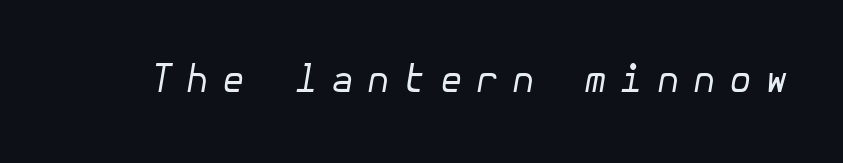
The image shows 37 px regular-weight type, italic (leaning right); set unusually wide letter spacing (+0.36 em), not underlined; low stroke contrast and a medium x-height.
